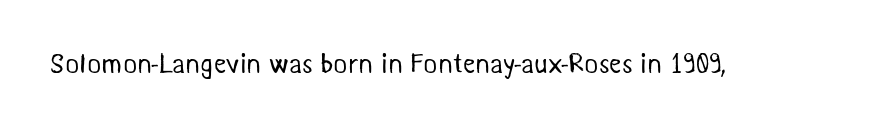
Q: Is the text bold? A: No.
Q: Is the text underlined? A: No.
Q: Is the spacing between letters normal or unusually wide? A: Normal.
